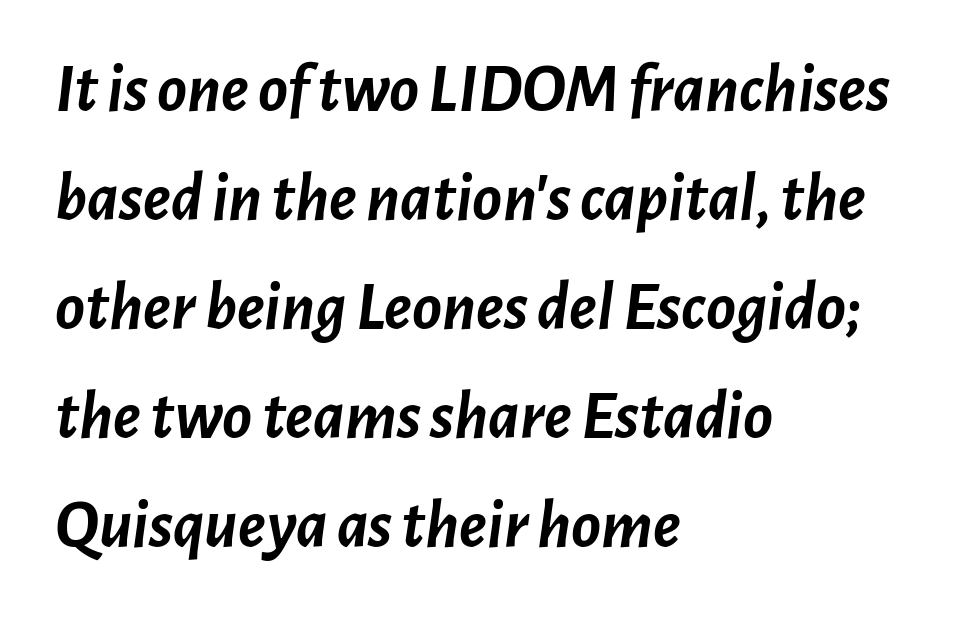
The image shows 69 px semibold type, italic (leaning right); set left-aligned, normal line spacing (1.58x), normal letter spacing, not underlined; low stroke contrast and a medium x-height.
